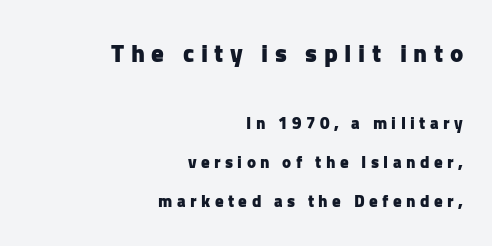
{"italic": "no", "bold": "yes", "underline": "no", "align": "right", "line_spacing": "loose", "line_spacing_ratio": 2.28, "letter_spacing": "wide", "letter_spacing_em": 0.26, "larger_block": "first", "size_ratio": 1.47, "glyph_px": 25}
